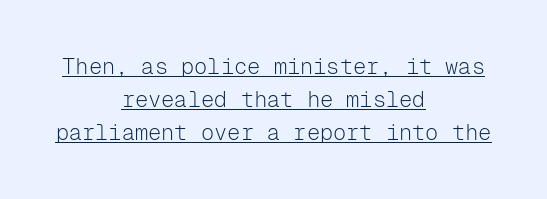
{"italic": "no", "bold": "no", "underline": "yes", "align": "center", "line_spacing": "normal", "line_spacing_ratio": 1.51, "letter_spacing": "normal", "letter_spacing_em": 0.0, "glyph_px": 22}
